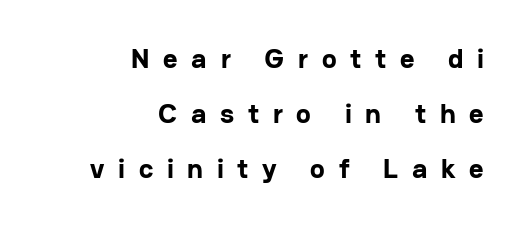
{"serif": "no", "italic": "no", "bold": "yes", "weight": "bold", "width": "normal", "stroke_contrast": "low", "x_height": "medium", "monospaced": "no", "underline": "no", "align": "right", "line_spacing": "loose", "line_spacing_ratio": 1.97, "letter_spacing": "wide", "letter_spacing_em": 0.49, "glyph_px": 28}
